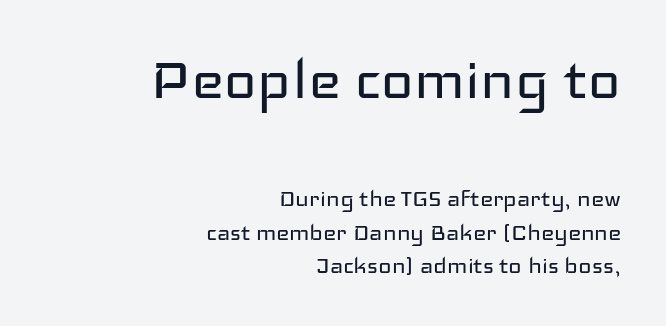
The image shows 70 px regular-weight, wide sans-serif type, upright; set right-aligned, line spacing 1.2x, normal letter spacing, not underlined; the first (top) block is 2.5x larger; low stroke contrast and a medium x-height.
